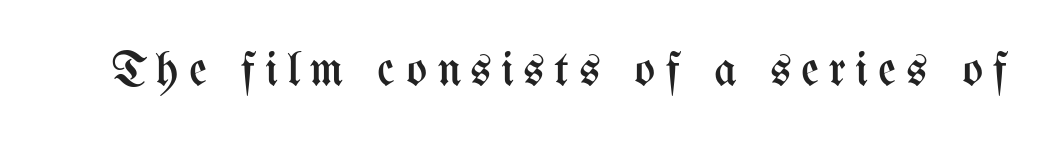
{"italic": "no", "bold": "no", "weight": "regular", "width": "condensed", "stroke_contrast": "medium", "x_height": "medium", "monospaced": "no", "underline": "no", "letter_spacing": "wide", "letter_spacing_em": 0.2, "glyph_px": 49}
